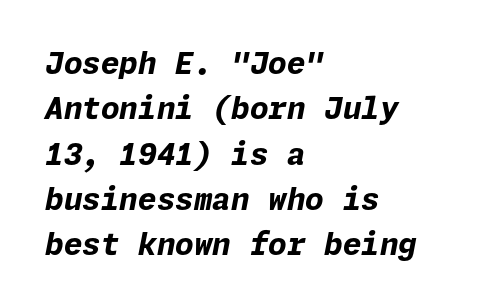
Q: Is the text bold? A: Yes.
Q: Is the text italic (slanted)? A: Yes, it leans right by about 11 degrees.
Q: Is the text underlined? A: No.
Q: How is the paragraph aligned? A: Left-aligned.
Q: Is the spacing between letters normal or unusually wide? A: Normal.
Q: Is the spacing between lines tight, normal or loose? A: Normal.
Q: Width (condensed, normal, or wide)? A: Normal.
Q: Stroke contrast? A: Low.
Q: x-height? A: Medium.
